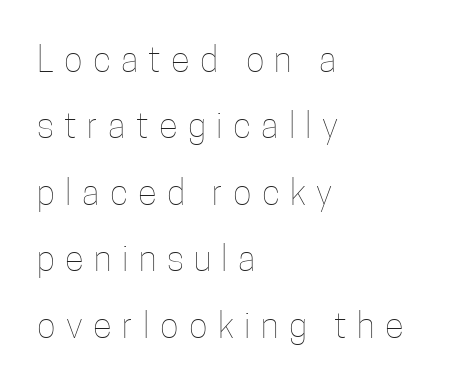
Q: Is the text bold? A: No.
Q: Is the text italic (slanted)? A: No, it is upright.
Q: Is the text underlined? A: No.
Q: How is the paragraph aligned? A: Left-aligned.
Q: Is the spacing between letters normal or unusually wide? A: Unusually wide.
Q: Is the spacing between lines tight, normal or loose? A: Loose.
Q: Width (condensed, normal, or wide)? A: Condensed.
Q: Stroke contrast? A: Low.
Q: x-height? A: Medium.
Q: Monospaced? A: No.
